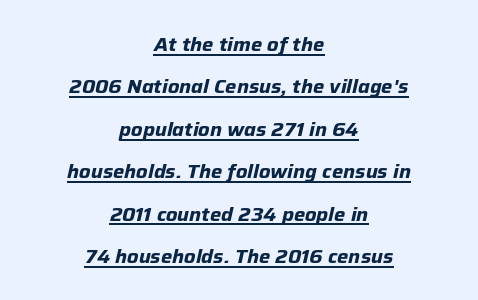
The image shows 20 px bold type, italic (leaning right); set centered, loose line spacing (2.12x), normal letter spacing, underlined.
